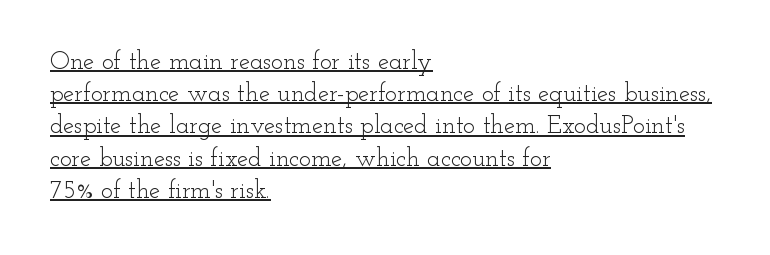
Compared with a centered layout, this one pins lines to the left instead. The sample's only ornament is a line tracing under the words. The letterforms sit at book weight or below. Spacing between characters is what you'd get straight out of the box. Evenly set lines give the paragraph a standard silhouette.
